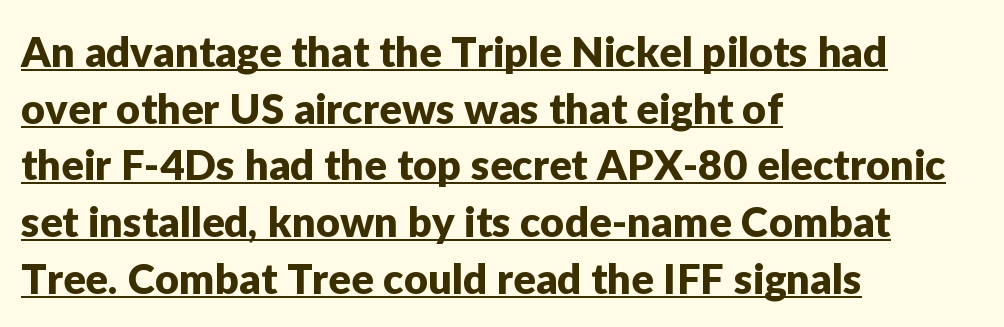
{"serif": "no", "italic": "no", "width": "normal", "stroke_contrast": "low", "x_height": "medium", "monospaced": "no", "underline": "yes", "align": "left", "line_spacing": "normal", "line_spacing_ratio": 1.35, "letter_spacing": "normal", "letter_spacing_em": 0.0, "glyph_px": 42}
